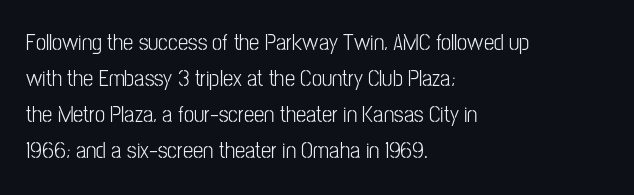
The image shows 23 px text type, upright; set left-aligned, normal line spacing (1.56x), normal letter spacing, not underlined.
